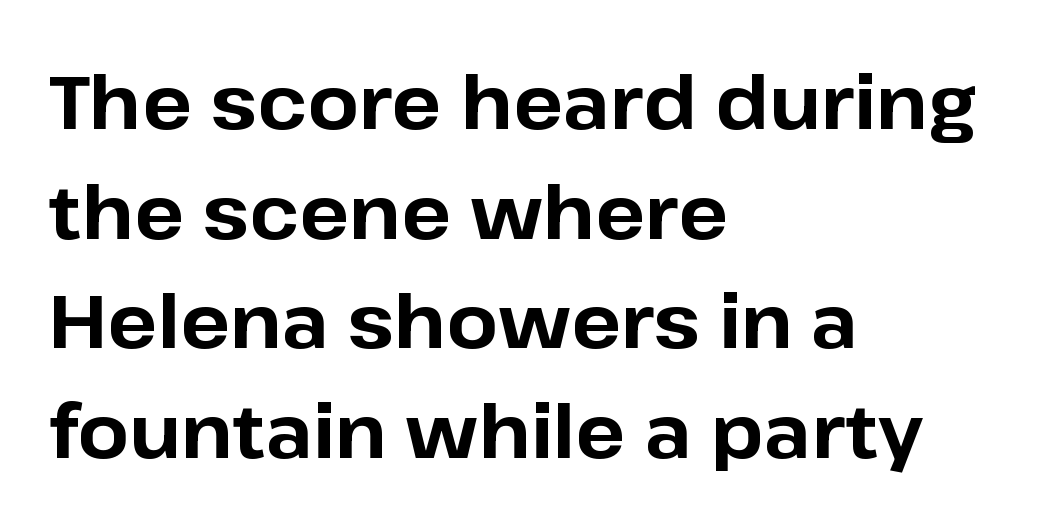
The image shows 74 px bold sans-serif type, upright; set left-aligned, normal line spacing (1.48x), normal letter spacing, not underlined; low stroke contrast and a medium x-height.
